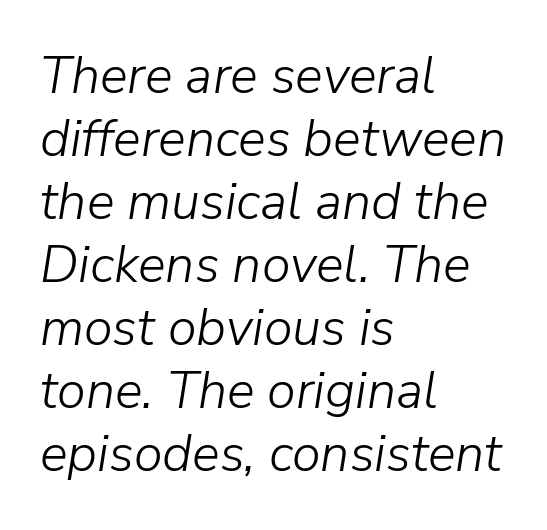
The image shows 52 px light type, italic (leaning right); set left-aligned, line spacing 1.21x, normal letter spacing, not underlined; low stroke contrast and a medium x-height.
